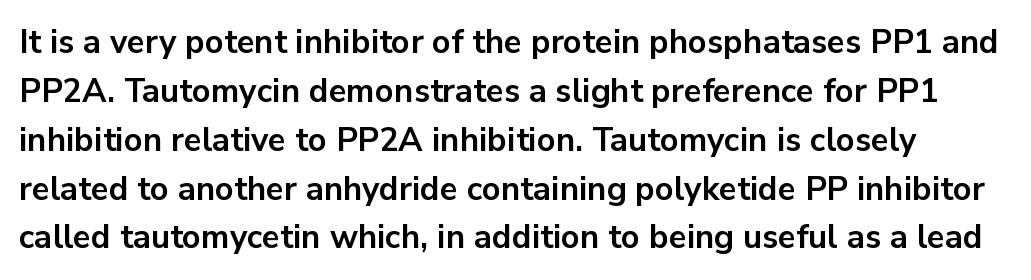
{"serif": "no", "italic": "no", "bold": "yes", "weight": "bold", "width": "normal", "stroke_contrast": "low", "x_height": "medium", "monospaced": "no", "underline": "no", "line_spacing": "normal", "line_spacing_ratio": 1.48, "letter_spacing": "normal", "letter_spacing_em": 0.0, "glyph_px": 33}
